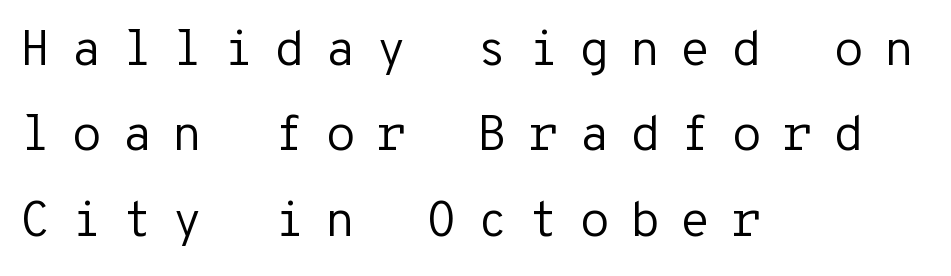
{"serif": "no", "italic": "no", "bold": "no", "weight": "regular", "width": "normal", "stroke_contrast": "low", "x_height": "medium", "monospaced": "yes", "underline": "no", "align": "left", "line_spacing_ratio": 1.71, "letter_spacing": "wide", "letter_spacing_em": 0.4, "glyph_px": 50}
